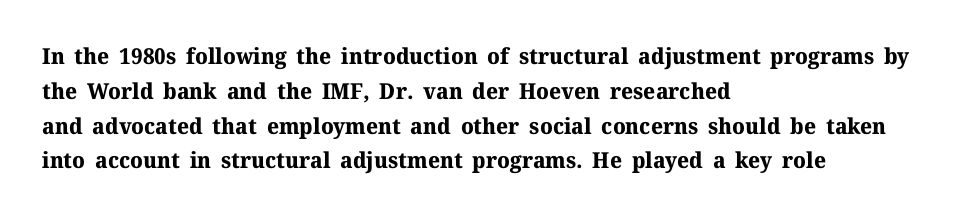
{"italic": "no", "bold": "yes", "underline": "no", "align": "left", "line_spacing": "normal", "line_spacing_ratio": 1.58, "letter_spacing": "normal", "letter_spacing_em": 0.0, "glyph_px": 22}
